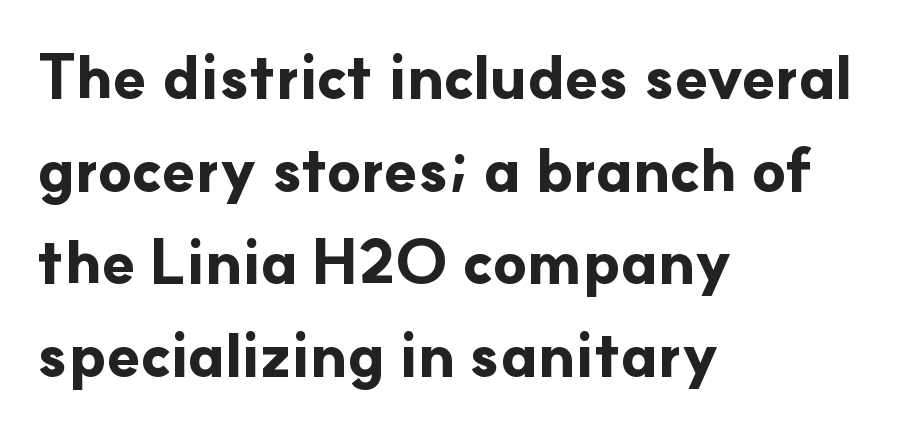
Only glyphs here, with clear space below each row. Note the varied advance widths — an 'i' is clearly narrower than an 'm'. Check where the strokes stop: nothing finishes them off — pure sans. A typesetter would call this leading conventional body-copy spacing. When letters stand straight like this, we call the style roman or upright.
